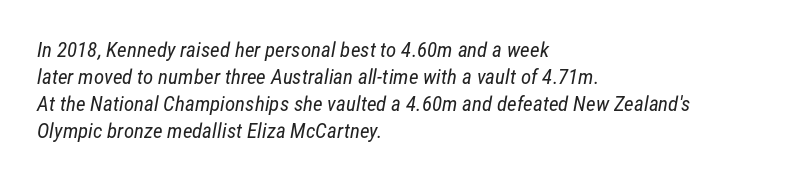
{"bold": "no", "underline": "no", "align": "left", "line_spacing": "normal", "line_spacing_ratio": 1.28, "letter_spacing": "normal", "letter_spacing_em": 0.0, "glyph_px": 21}
